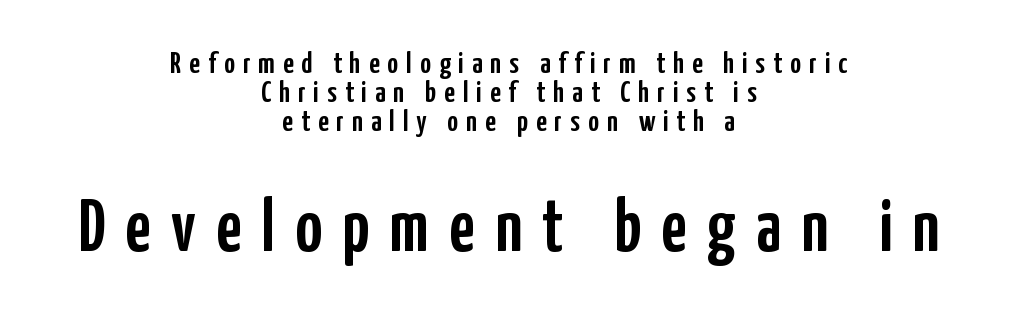
Q: Is the text italic (slanted)? A: No, it is upright.
Q: Is the typeface a serif or a sans-serif typeface? A: Sans-serif.
Q: Is the text underlined? A: No.
Q: How is the paragraph aligned? A: Centered.
Q: Is the spacing between letters normal or unusually wide? A: Unusually wide.
Q: Is the spacing between lines tight, normal or loose? A: Tight.
Q: Which block of text is set in a larger size, the first (top) or the second (bottom)? A: The second (bottom) one.
Q: Width (condensed, normal, or wide)? A: Condensed.
Q: Stroke contrast? A: Low.
Q: x-height? A: Medium.
Q: Monospaced? A: No.
